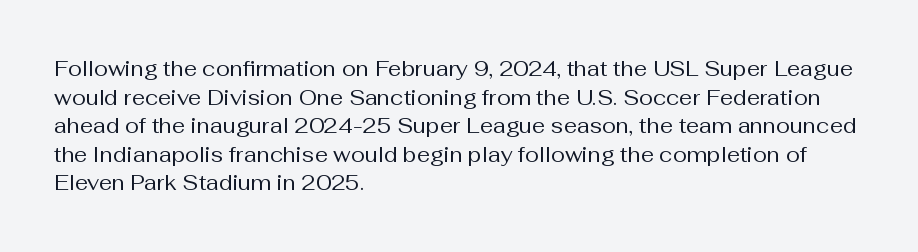
Q: Is the text bold? A: No.
Q: Is the text italic (slanted)? A: No, it is upright.
Q: Is the text underlined? A: No.
Q: How is the paragraph aligned? A: Left-aligned.
Q: Is the spacing between letters normal or unusually wide? A: Normal.
Q: Is the spacing between lines tight, normal or loose? A: Normal.
